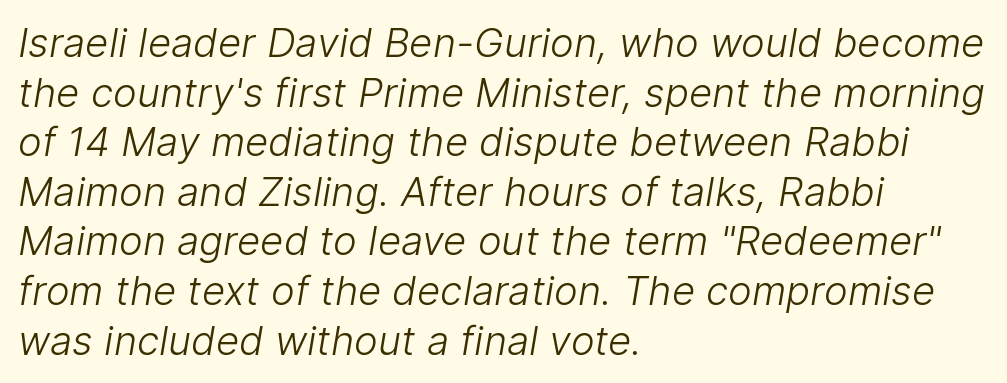
{"serif": "no", "bold": "no", "weight": "light", "width": "normal", "stroke_contrast": "low", "x_height": "medium", "monospaced": "no", "underline": "no", "align": "left", "line_spacing_ratio": 1.24, "letter_spacing": "normal", "letter_spacing_em": 0.0, "glyph_px": 40}
